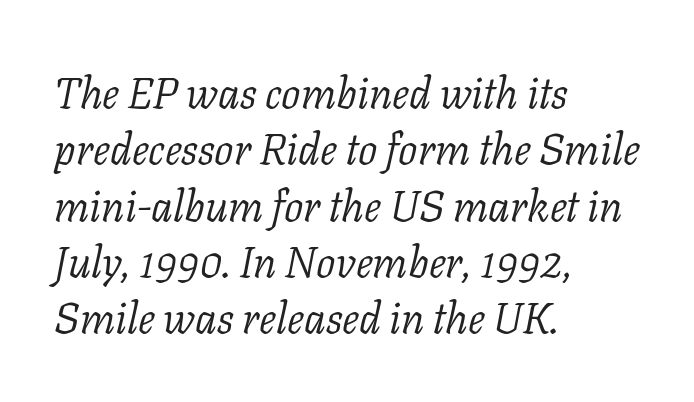
Q: Is the text bold? A: No.
Q: Is the text italic (slanted)? A: Yes, it leans right by about 11 degrees.
Q: Is the typeface a serif or a sans-serif typeface? A: Serif.
Q: Is the text underlined? A: No.
Q: How is the paragraph aligned? A: Left-aligned.
Q: Is the spacing between letters normal or unusually wide? A: Normal.
Q: Is the spacing between lines tight, normal or loose? A: Normal.
Q: Width (condensed, normal, or wide)? A: Normal.
Q: Stroke contrast? A: Low.
Q: x-height? A: Medium.
Q: Monospaced? A: No.
